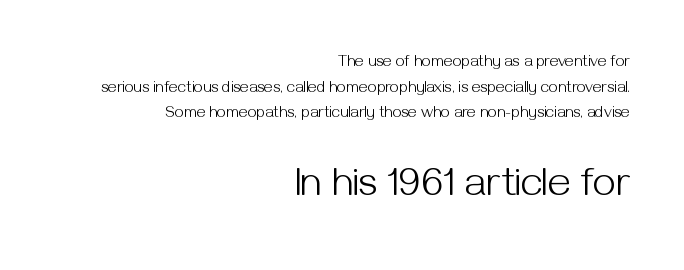
The image shows 41 px light sans-serif type, upright; set right-aligned, normal line spacing (1.6x), normal letter spacing, not underlined; the second (bottom) block is 2.56x larger; medium stroke contrast and a medium x-height.
